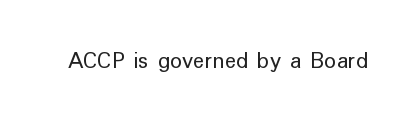
Only glyphs here, with clear space below each row. Notice how the stems are strictly vertical — no italics here. Between one letter and the next there's only the usual sliver of space. Is this a heavy cut? Hardly; it is regular or lighter.
